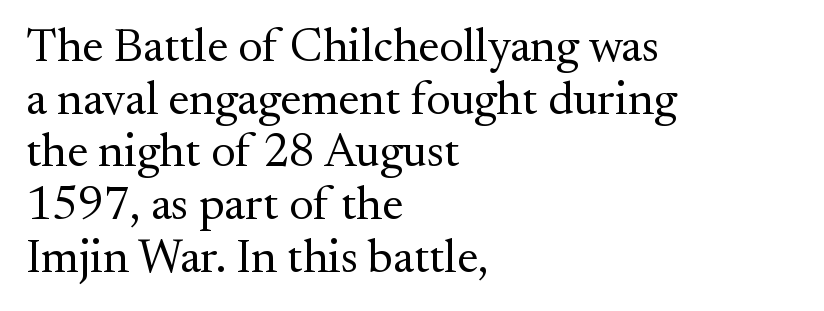
Q: Is the text bold? A: No.
Q: Is the text italic (slanted)? A: No, it is upright.
Q: Is the typeface a serif or a sans-serif typeface? A: Serif.
Q: Is the text underlined? A: No.
Q: How is the paragraph aligned? A: Left-aligned.
Q: Is the spacing between letters normal or unusually wide? A: Normal.
Q: Is the spacing between lines tight, normal or loose? A: Tight.
Q: Width (condensed, normal, or wide)? A: Normal.
Q: Stroke contrast? A: Medium.
Q: x-height? A: Small.
Q: Monospaced? A: No.
